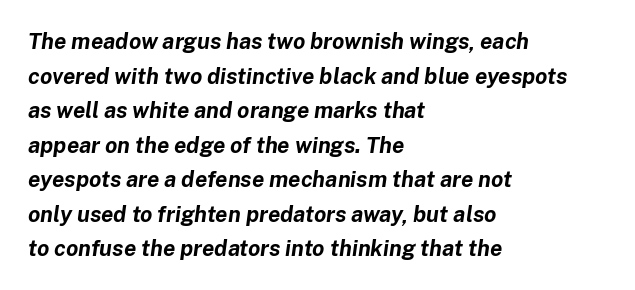
Q: Is the text bold? A: Yes.
Q: Is the text italic (slanted)? A: Yes, it leans right by about 8 degrees.
Q: Is the text underlined? A: No.
Q: How is the paragraph aligned? A: Left-aligned.
Q: Is the spacing between letters normal or unusually wide? A: Normal.
Q: Is the spacing between lines tight, normal or loose? A: Normal.
